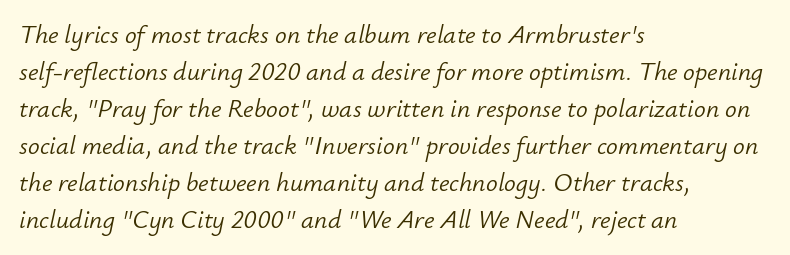
The image shows 26 px text type, italic (leaning right); set left-aligned, normal line spacing (1.42x), normal letter spacing, not underlined.
